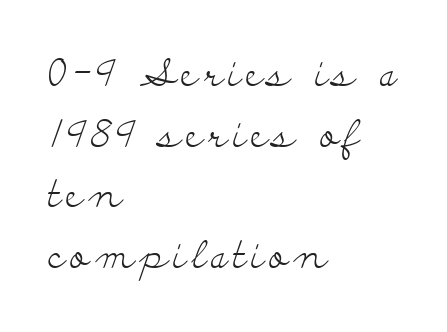
{"serif": "yes", "bold": "no", "weight": "light", "width": "wide", "stroke_contrast": "low", "x_height": "small", "monospaced": "no", "underline": "no", "align": "left", "line_spacing": "normal", "line_spacing_ratio": 1.64, "glyph_px": 37}
